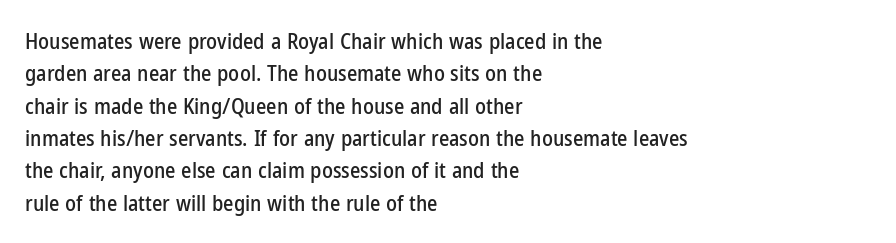
Bare-footed words on every line. The space between consecutive lines is moderate. Caption: standard tracking, unaltered. The lettering holds an erect, upright posture throughout. The text block is weighted toward the left margin, trailing off unevenly rightward.
